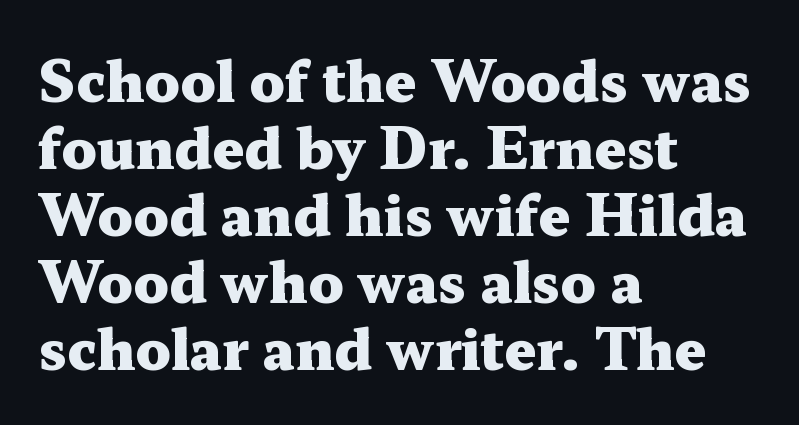
Q: Is the text bold? A: Yes.
Q: Is the text italic (slanted)? A: No, it is upright.
Q: Is the typeface a serif or a sans-serif typeface? A: Serif.
Q: Is the text underlined? A: No.
Q: How is the paragraph aligned? A: Left-aligned.
Q: Is the spacing between letters normal or unusually wide? A: Normal.
Q: Width (condensed, normal, or wide)? A: Wide.
Q: Stroke contrast? A: Medium.
Q: x-height? A: Medium.
Q: Monospaced? A: No.
